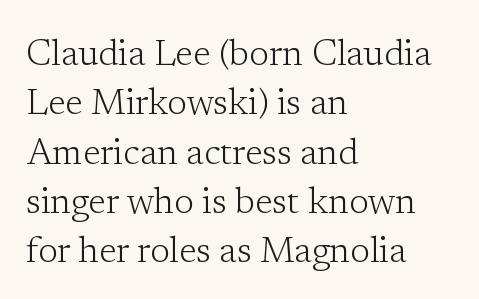
Q: Is the text bold? A: No.
Q: Is the text italic (slanted)? A: No, it is upright.
Q: Is the typeface a serif or a sans-serif typeface? A: Serif.
Q: Is the text underlined? A: No.
Q: How is the paragraph aligned? A: Left-aligned.
Q: Is the spacing between letters normal or unusually wide? A: Normal.
Q: Is the spacing between lines tight, normal or loose? A: Normal.
Q: Width (condensed, normal, or wide)? A: Normal.
Q: Stroke contrast? A: Low.
Q: x-height? A: Medium.
Q: Monospaced? A: No.
